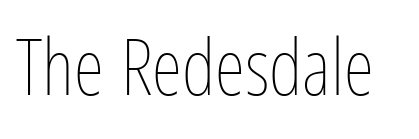
{"italic": "no", "bold": "no", "weight": "thin", "width": "condensed", "stroke_contrast": "low", "x_height": "medium", "monospaced": "no", "underline": "no", "letter_spacing": "normal", "letter_spacing_em": 0.0, "glyph_px": 78}
